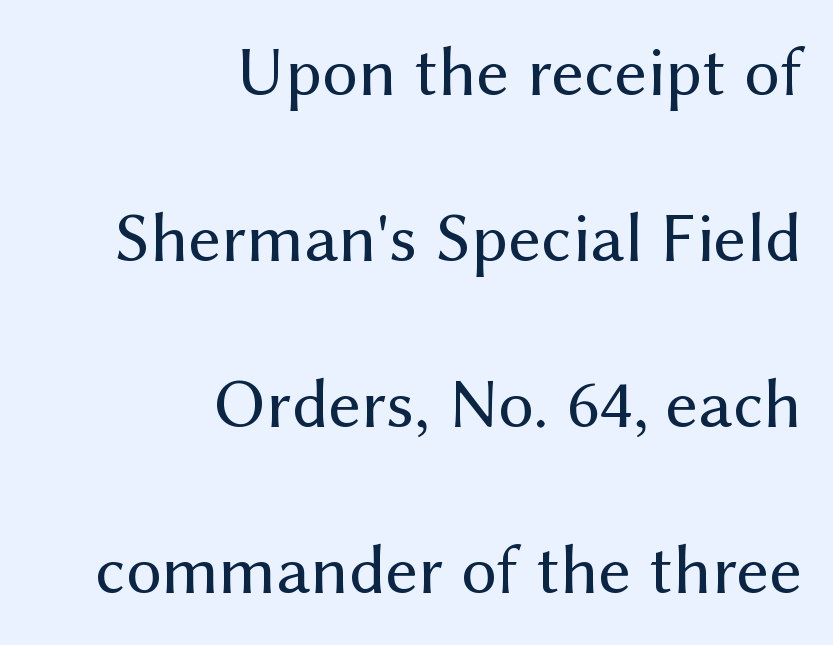
Leftover space on each line is placed entirely before the opening word. Spacing verdict: proportional, widths tailored to each character. In terms of leading, this rendering errs on the spacious side. Nothing sits at the stroke ends, so this counts as sans-serif. Default kerning and tracking; the words read as compact shapes. The font's upright variant was chosen for this text.
